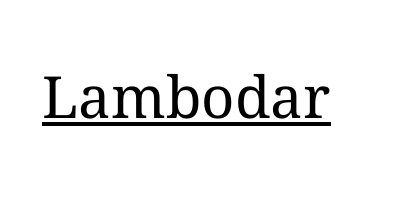
Q: Is the text bold? A: No.
Q: Is the text italic (slanted)? A: No, it is upright.
Q: Is the typeface a serif or a sans-serif typeface? A: Serif.
Q: Is the text underlined? A: Yes.
Q: Is the spacing between letters normal or unusually wide? A: Normal.
Q: Width (condensed, normal, or wide)? A: Normal.
Q: Stroke contrast? A: Medium.
Q: x-height? A: Medium.
Q: Monospaced? A: No.
